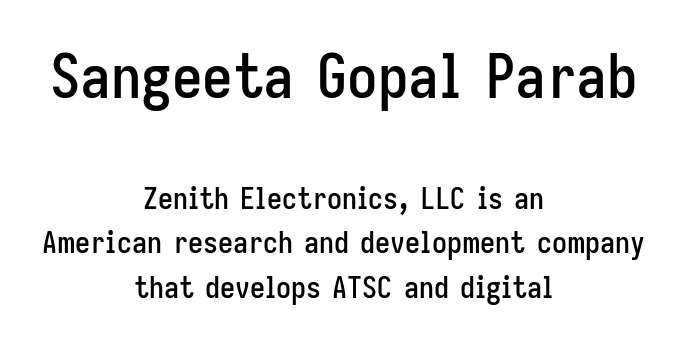
{"serif": "no", "italic": "no", "width": "condensed", "stroke_contrast": "low", "x_height": "medium", "monospaced": "no", "underline": "no", "align": "center", "line_spacing": "normal", "line_spacing_ratio": 1.49, "letter_spacing": "normal", "letter_spacing_em": 0.0, "larger_block": "first", "size_ratio": 2.03, "glyph_px": 61}
